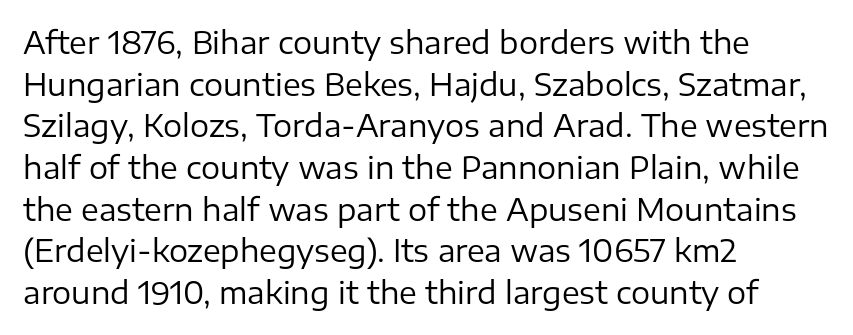
Is there any slant? The stems are plumb. No chunkiness to these letters — they're not bold. The glyphs in this specimen are sans serif. These lines keep a tight, regular rhythm from letter to letter. A normal amount of white space separates one row of letters from the next.
